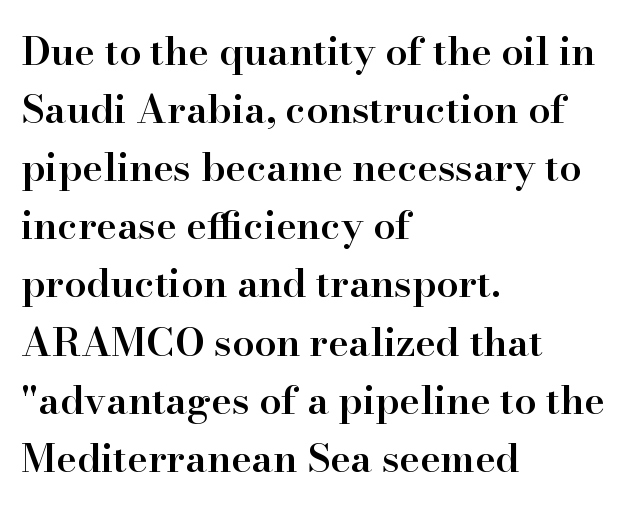
{"serif": "yes", "italic": "no", "bold": "semi", "weight": "semibold", "width": "normal", "stroke_contrast": "high", "x_height": "small", "monospaced": "no", "underline": "no", "align": "left", "line_spacing": "normal", "line_spacing_ratio": 1.49, "letter_spacing": "normal", "letter_spacing_em": 0.0, "glyph_px": 39}
